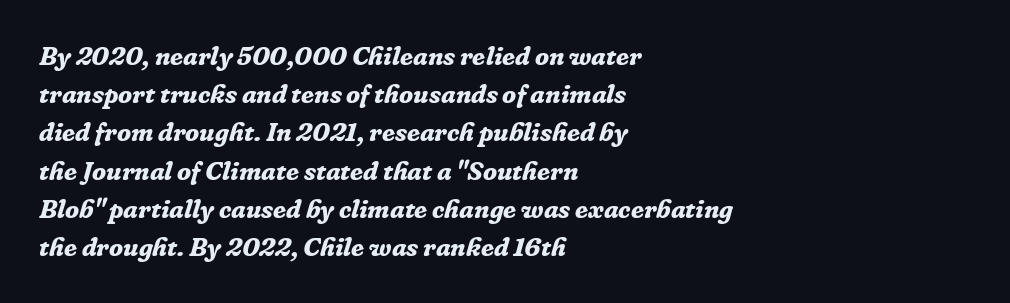
Q: Is the text bold? A: Yes.
Q: Is the text italic (slanted)? A: Yes, it leans right by about 16 degrees.
Q: Is the text underlined? A: No.
Q: How is the paragraph aligned? A: Left-aligned.
Q: Is the spacing between letters normal or unusually wide? A: Normal.
Q: Is the spacing between lines tight, normal or loose? A: Normal.
